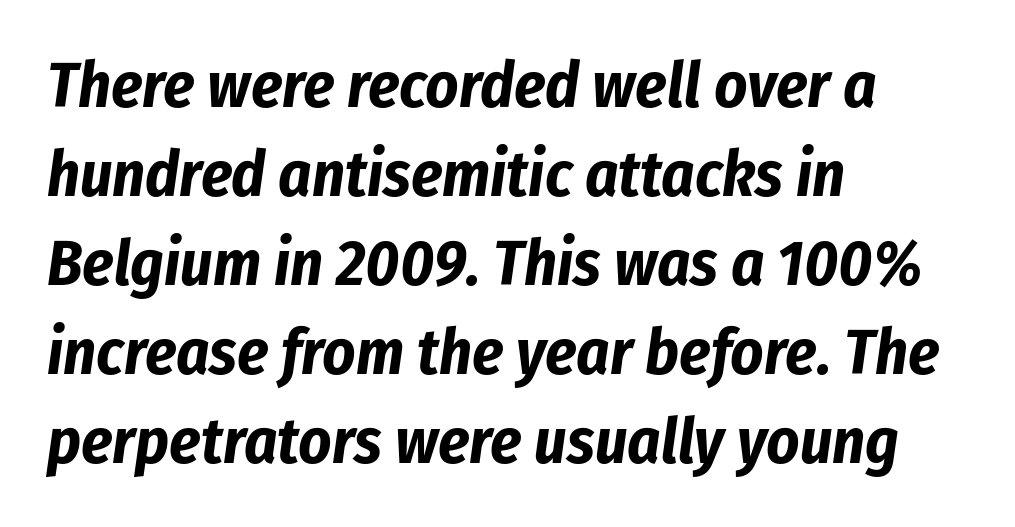
{"italic": "yes", "lean": "right", "slant_degrees": 8, "bold": "yes", "weight": "bold", "width": "condensed", "stroke_contrast": "low", "x_height": "medium", "monospaced": "no", "underline": "no", "align": "left", "line_spacing": "normal", "line_spacing_ratio": 1.39, "letter_spacing": "normal", "letter_spacing_em": 0.0, "glyph_px": 64}
